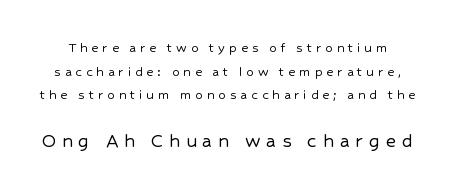
Leading: standard. The face used here is rendered with a markedly widened letterfit. This is roman type, the default non-slanted kind. Any mark beneath the type? The region is blank. Between these two stacked blocks, the lower one wins on size.
